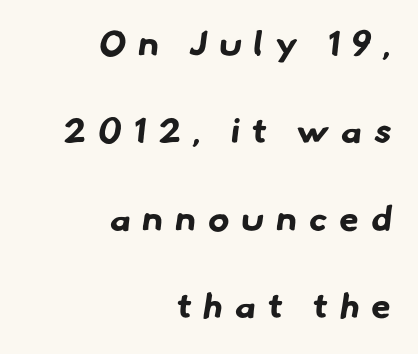
{"serif": "no", "bold": "yes", "weight": "bold", "width": "normal", "stroke_contrast": "low", "x_height": "small", "monospaced": "no", "underline": "no", "align": "right", "line_spacing": "loose", "line_spacing_ratio": 2.5, "letter_spacing": "wide", "letter_spacing_em": 0.35, "glyph_px": 35}
